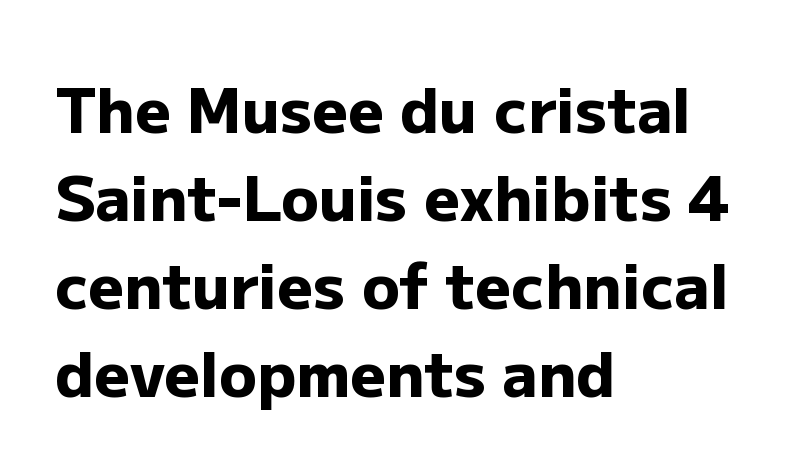
The image shows 62 px heavy sans-serif type, upright; set left-aligned, normal line spacing (1.42x), normal letter spacing, not underlined; low stroke contrast and a medium x-height.
